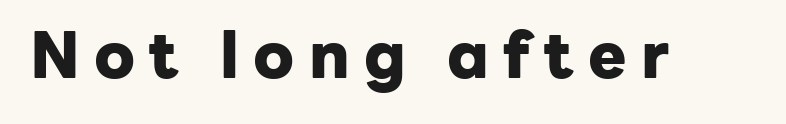
Every stem runs plumb, perpendicular to the baseline. The foot of each line stays bare and open. This sample has the flowing, uneven cadence of proportional lettering. Each letter's strokes conclude bluntly, with no projecting serifs. Strokes here are thick enough to call this a true bold. Caption: expanded tracking, letters set apart.
